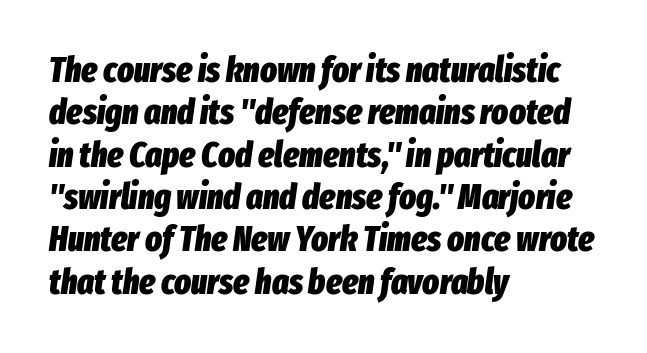
Q: Is the text bold? A: Yes.
Q: Is the text italic (slanted)? A: Yes, it leans right by about 8 degrees.
Q: Is the text underlined? A: No.
Q: How is the paragraph aligned? A: Left-aligned.
Q: Is the spacing between letters normal or unusually wide? A: Normal.
Q: Width (condensed, normal, or wide)? A: Condensed.
Q: Stroke contrast? A: Low.
Q: x-height? A: Medium.
Q: Monospaced? A: No.
